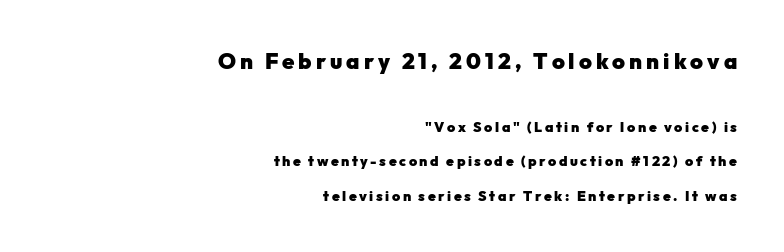
Q: Is the text bold? A: Yes.
Q: Is the text italic (slanted)? A: No, it is upright.
Q: Is the text underlined? A: No.
Q: How is the paragraph aligned? A: Right-aligned.
Q: Is the spacing between lines tight, normal or loose? A: Loose.
Q: Which block of text is set in a larger size, the first (top) or the second (bottom)? A: The first (top) one.
